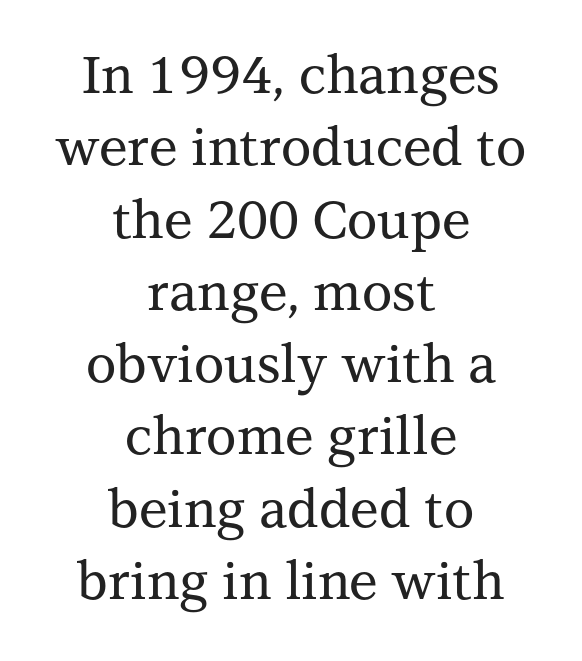
The image shows 52 px serif type, upright; set centered, normal line spacing (1.39x), normal letter spacing, not underlined; medium stroke contrast and a medium x-height.
